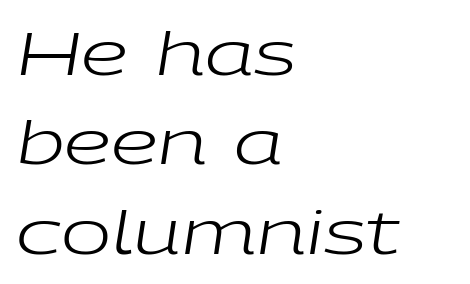
Do the characters align in a grid? No, the font is proportional. Unbolded letterforms with no extra heft. Does the leading feel generous? No, just average. Visually the block forms a straight wall on the left and a jagged coastline on the right. Plain, unruled lines of type. Compared with typical body copy, the letter spacing here is the same.
